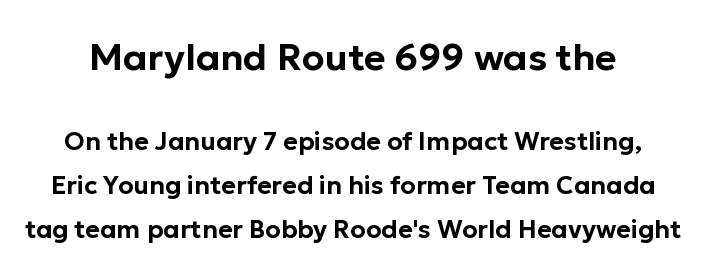
Observe the ordinary spacing: letters are neighbours, not strangers. Look at the glyph heights: the upper group is clearly the bigger setting. Descenders are the only things crossing below the line. Serifs: no, the terminals of the letterforms are clean.
